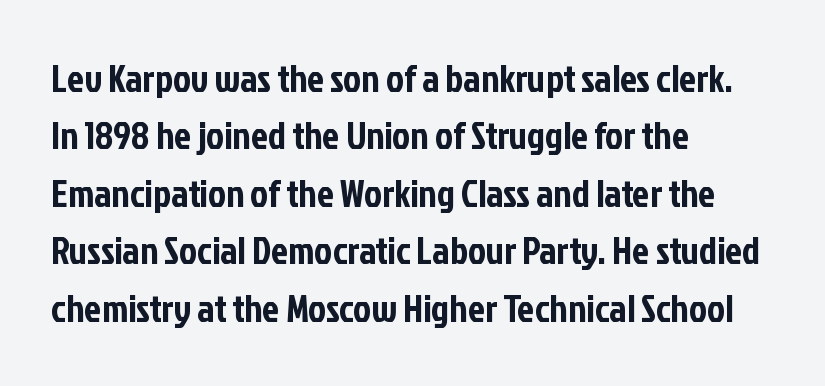
Q: Is the text italic (slanted)? A: No, it is upright.
Q: Is the typeface a serif or a sans-serif typeface? A: Sans-serif.
Q: Is the text underlined? A: No.
Q: How is the paragraph aligned? A: Left-aligned.
Q: Is the spacing between letters normal or unusually wide? A: Normal.
Q: Is the spacing between lines tight, normal or loose? A: Normal.
Q: Width (condensed, normal, or wide)? A: Condensed.
Q: Stroke contrast? A: Low.
Q: x-height? A: Medium.
Q: Monospaced? A: No.
